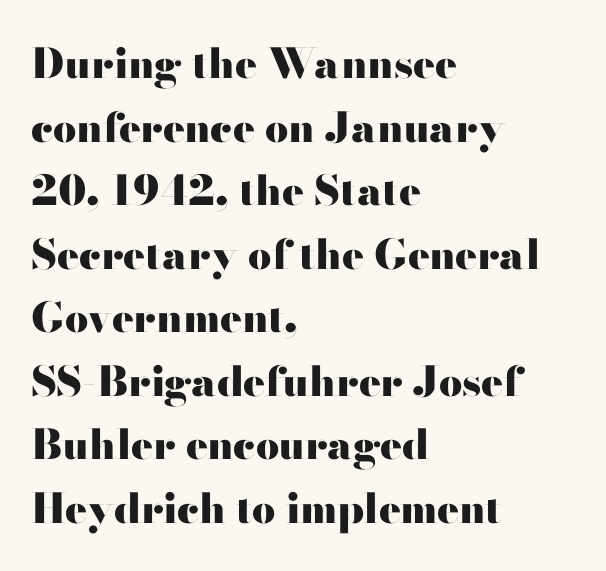
Q: Is the text bold? A: Yes.
Q: Is the text italic (slanted)? A: No, it is upright.
Q: Is the typeface a serif or a sans-serif typeface? A: Sans-serif.
Q: Is the text underlined? A: No.
Q: How is the paragraph aligned? A: Left-aligned.
Q: Is the spacing between letters normal or unusually wide? A: Normal.
Q: Is the spacing between lines tight, normal or loose? A: Normal.
Q: Width (condensed, normal, or wide)? A: Wide.
Q: Stroke contrast? A: High.
Q: x-height? A: Small.
Q: Monospaced? A: No.
